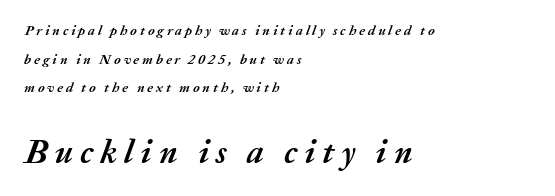
The rag falls on the right side of this text block. You could not count columns in this text — the font is proportionally spaced. Notice the wide empty band between every row — that's loose leading. Notice how the stems are inclined rather than vertical — that's the hallmark of italics.
